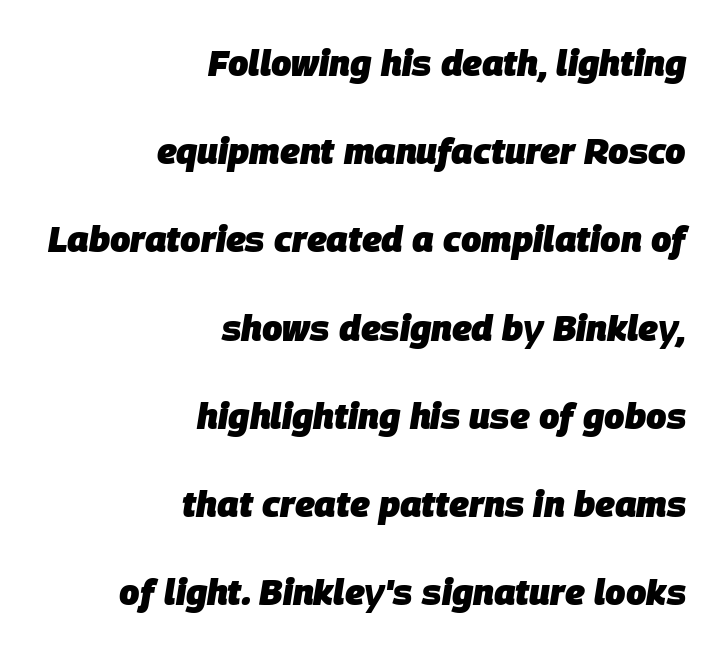
Layout note: lines flush right. You could not count columns in this text — the font is proportionally spaced. Heft: maximum for text — a bold. These lines were composed using italics.
